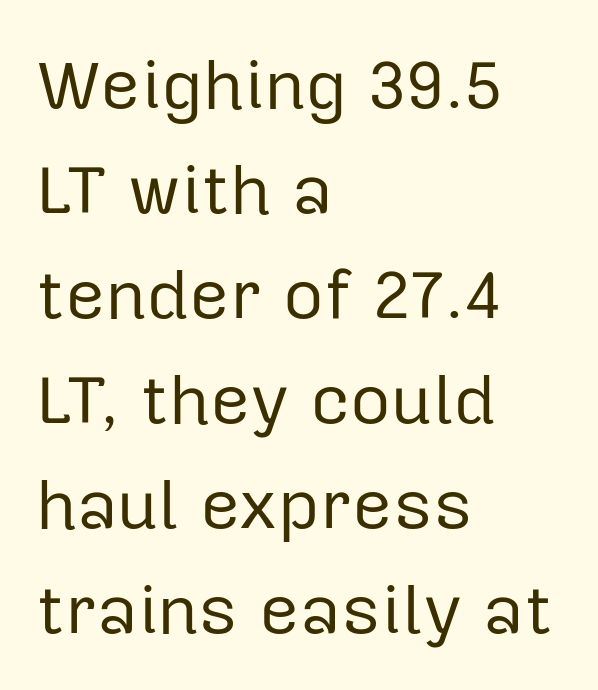
The image shows 70 px regular-weight sans-serif type, upright; set left-aligned, normal line spacing (1.5x), normal letter spacing, not underlined; low stroke contrast and a medium x-height.
